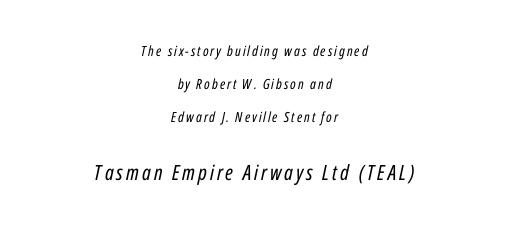
Q: Is the text bold? A: No.
Q: Is the text italic (slanted)? A: Yes, it leans right by about 12 degrees.
Q: Is the text underlined? A: No.
Q: How is the paragraph aligned? A: Centered.
Q: Is the spacing between lines tight, normal or loose? A: Loose.
Q: Which block of text is set in a larger size, the first (top) or the second (bottom)? A: The second (bottom) one.
